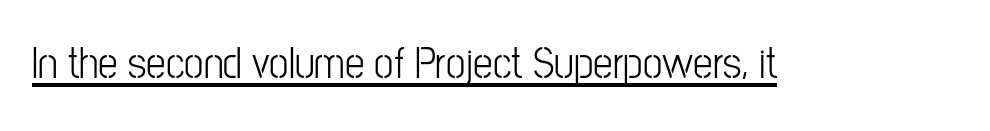
{"serif": "no", "italic": "no", "width": "condensed", "stroke_contrast": "low", "x_height": "medium", "monospaced": "no", "underline": "yes", "letter_spacing": "normal", "letter_spacing_em": 0.0, "glyph_px": 44}
